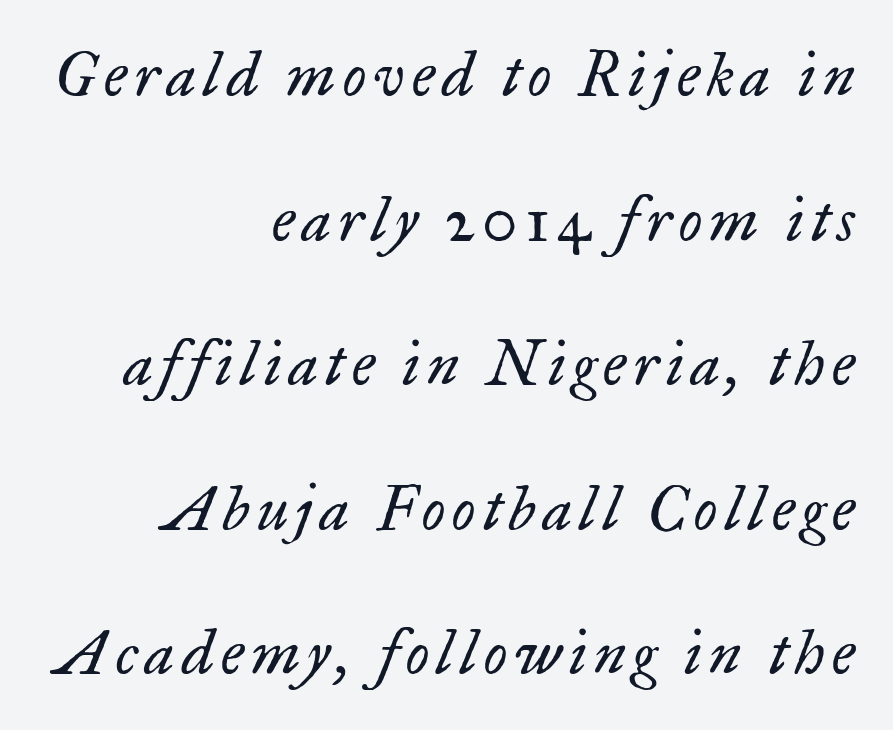
The image shows 61 px regular-weight serif type, italic (leaning right); set right-aligned, loose line spacing (2.37x), not underlined; low stroke contrast and a small x-height.
